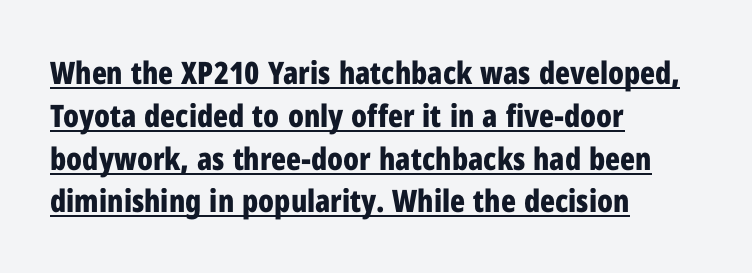
The image shows 31 px bold, condensed sans-serif type, upright; set left-aligned, normal line spacing (1.38x), normal letter spacing, underlined; low stroke contrast and a medium x-height.
